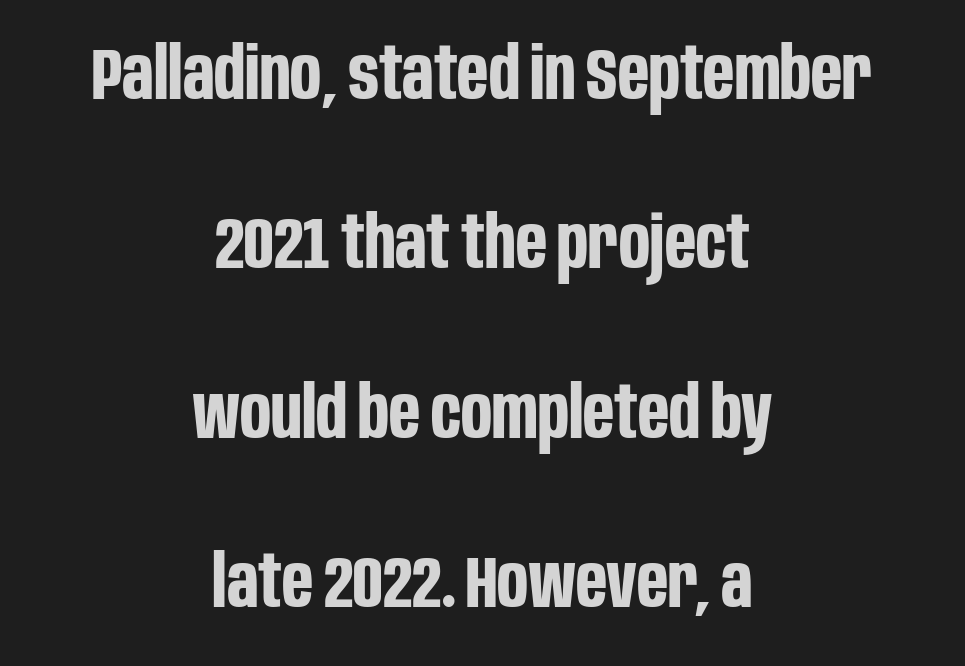
The image shows 73 px bold, condensed sans-serif type, upright; set centered, loose line spacing (2.32x), normal letter spacing, not underlined; low stroke contrast and a large x-height.
